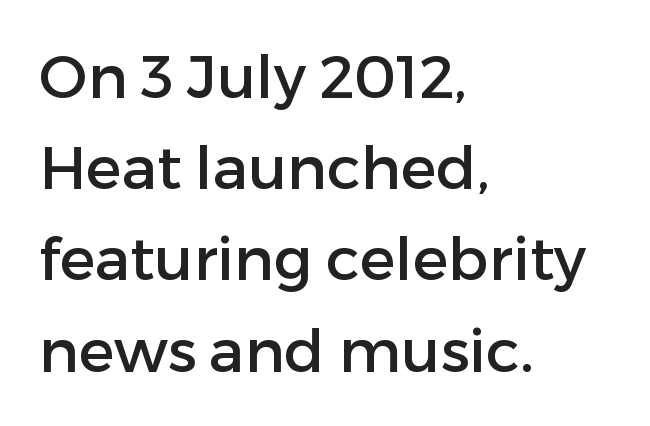
{"serif": "no", "italic": "no", "width": "normal", "stroke_contrast": "low", "x_height": "medium", "monospaced": "no", "underline": "no", "align": "left", "line_spacing": "normal", "line_spacing_ratio": 1.52, "letter_spacing": "normal", "letter_spacing_em": 0.0, "glyph_px": 60}
